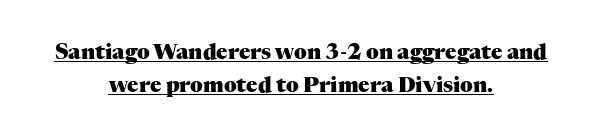
{"italic": "no", "bold": "yes", "underline": "yes", "align": "center", "line_spacing": "normal", "line_spacing_ratio": 1.59, "letter_spacing": "normal", "letter_spacing_em": 0.0, "glyph_px": 21}
